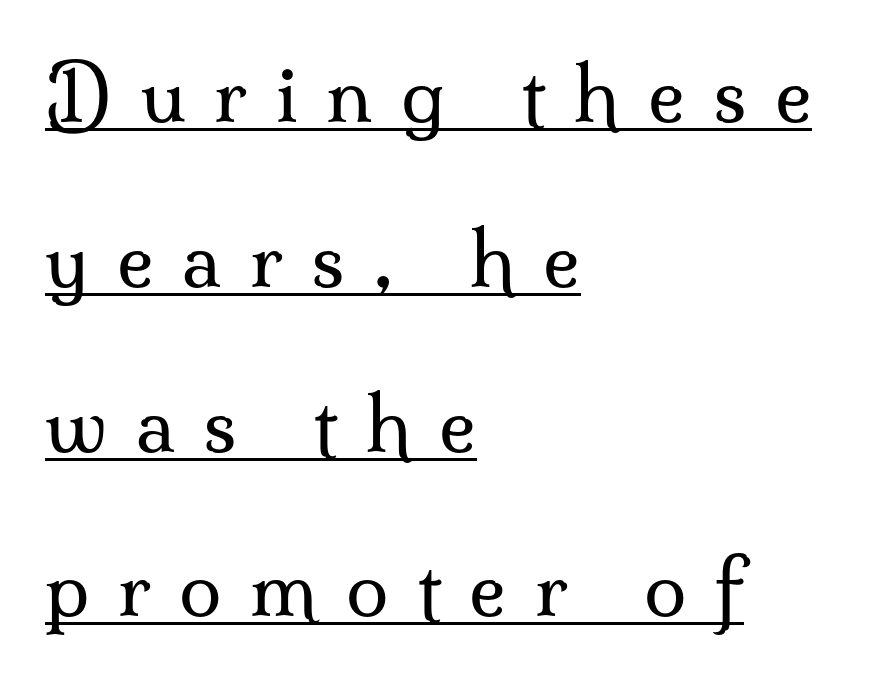
The image shows 77 px regular-weight serif type, upright; set left-aligned, loose line spacing (2.14x), unusually wide letter spacing (+0.37 em), underlined; medium stroke contrast and a small x-height.
